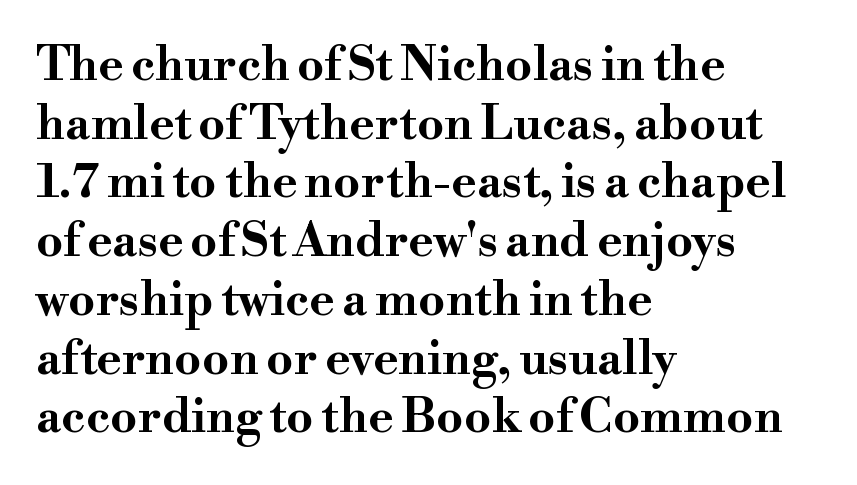
Words appear dense and cohesive because spacing is normal. The line-height multiplier appears to be the usual default. This sample uses an upright cut, with every glyph sitting square on the baseline. Check where the strokes stop: tiny serifs finish them off. Type without underlining. Heavy-handed strokes throughout: this text is bold.
